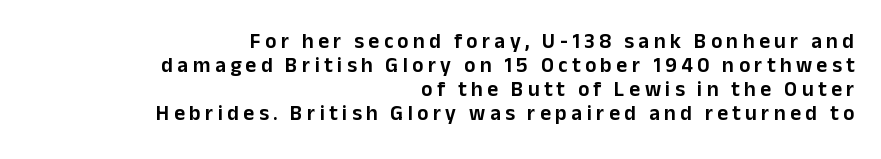
The image shows 21 px text type, upright; set right-aligned, tight line spacing (1.14x), unusually wide letter spacing (+0.21 em), not underlined.
